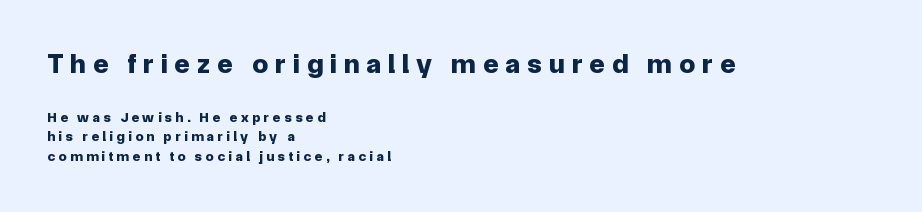
You get the large type first, then a drop to smaller type. Baseline-to-baseline distance is the conventional proportion of letter height. Typeset ragged right — the left edge is the straight one. Think of a printed novel: that variable character pitch is what you see here. The space directly below the letters is spotless. Posture: upright roman.
